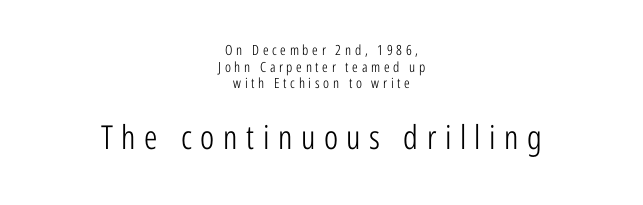
Decoration check: the copy has no underline. Each letter keeps its own natural width here, so spacing adapts to shape. Both edges are ragged and mirror each other, which tells us the setting is centered. The following chunk of copy outweighs the initial chunk in type size. You can tell it's not italic because the verticals are truly vertical.
